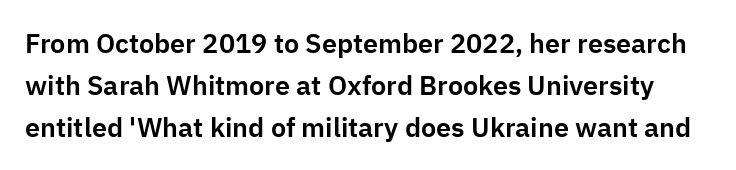
Q: Is the text italic (slanted)? A: No, it is upright.
Q: Is the text underlined? A: No.
Q: Is the spacing between letters normal or unusually wide? A: Normal.
Q: Is the spacing between lines tight, normal or loose? A: Normal.
